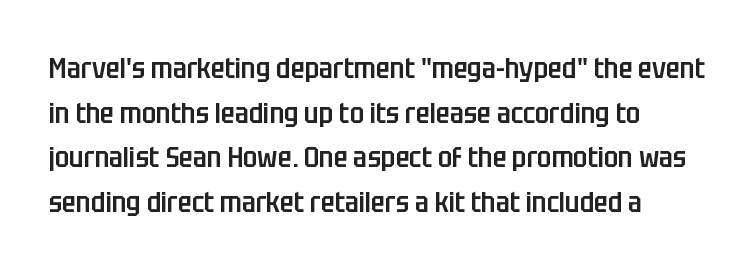
Q: Is the text bold? A: Semi-bold.
Q: Is the text italic (slanted)? A: No, it is upright.
Q: Is the typeface a serif or a sans-serif typeface? A: Sans-serif.
Q: Is the text underlined? A: No.
Q: How is the paragraph aligned? A: Left-aligned.
Q: Is the spacing between letters normal or unusually wide? A: Normal.
Q: Is the spacing between lines tight, normal or loose? A: Normal.
Q: Width (condensed, normal, or wide)? A: Condensed.
Q: Stroke contrast? A: Low.
Q: x-height? A: Large.
Q: Monospaced? A: No.
